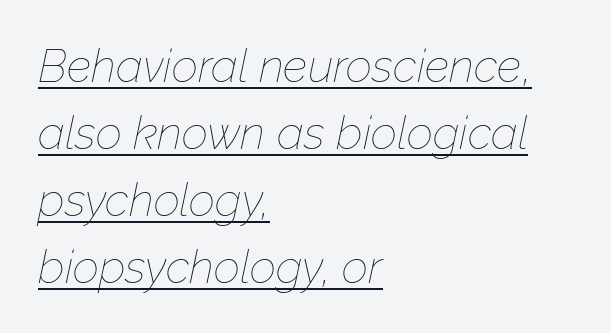
Q: Is the text bold? A: No.
Q: Is the text italic (slanted)? A: Yes, it leans right by about 12 degrees.
Q: Is the text underlined? A: Yes.
Q: How is the paragraph aligned? A: Left-aligned.
Q: Is the spacing between letters normal or unusually wide? A: Normal.
Q: Is the spacing between lines tight, normal or loose? A: Normal.
Q: Width (condensed, normal, or wide)? A: Normal.
Q: Stroke contrast? A: Low.
Q: x-height? A: Medium.
Q: Monospaced? A: No.
